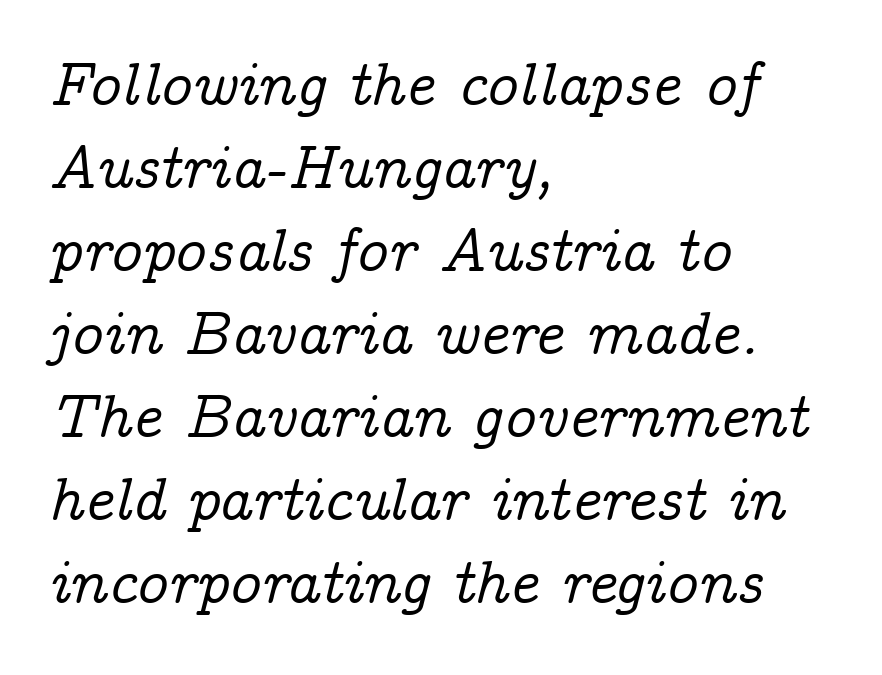
{"serif": "yes", "italic": "yes", "lean": "right", "slant_degrees": 14, "width": "normal", "stroke_contrast": "low", "x_height": "medium", "monospaced": "no", "underline": "no", "align": "left", "line_spacing": "normal", "line_spacing_ratio": 1.34, "letter_spacing": "normal", "letter_spacing_em": 0.0, "glyph_px": 62}
